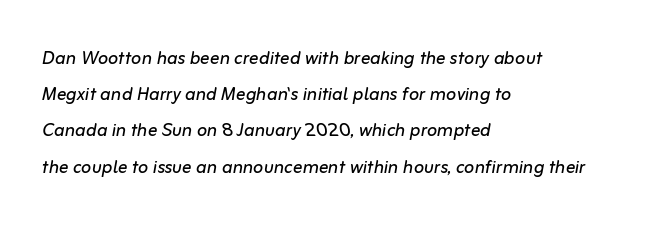
The image shows 24 px text type, italic (leaning right); set left-aligned, normal line spacing (1.51x), normal letter spacing, not underlined.
